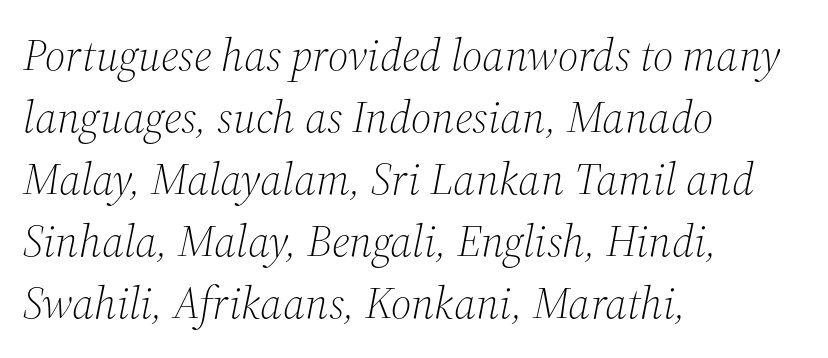
{"serif": "yes", "italic": "yes", "lean": "right", "slant_degrees": 12, "bold": "no", "weight": "light", "width": "normal", "stroke_contrast": "medium", "x_height": "medium", "monospaced": "no", "underline": "no", "align": "left", "line_spacing": "normal", "line_spacing_ratio": 1.38, "letter_spacing": "normal", "letter_spacing_em": 0.0, "glyph_px": 45}
